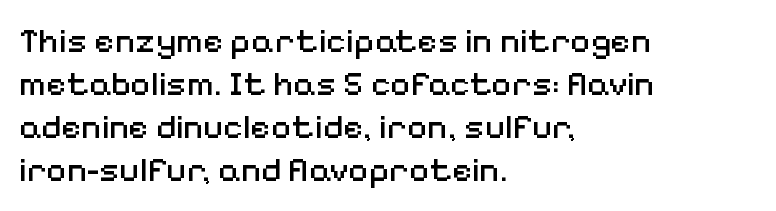
Q: Is the text bold? A: No.
Q: Is the text italic (slanted)? A: No, it is upright.
Q: Is the typeface a serif or a sans-serif typeface? A: Sans-serif.
Q: Is the text underlined? A: No.
Q: How is the paragraph aligned? A: Left-aligned.
Q: Is the spacing between letters normal or unusually wide? A: Normal.
Q: Width (condensed, normal, or wide)? A: Normal.
Q: Stroke contrast? A: Medium.
Q: x-height? A: Medium.
Q: Monospaced? A: No.
